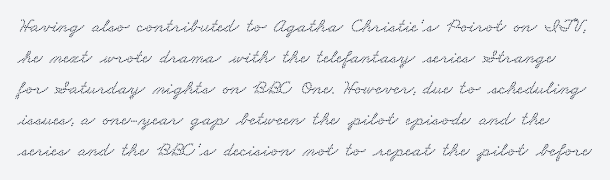
The image shows 20 px text type; set normal line spacing (1.55x), normal letter spacing, not underlined.
